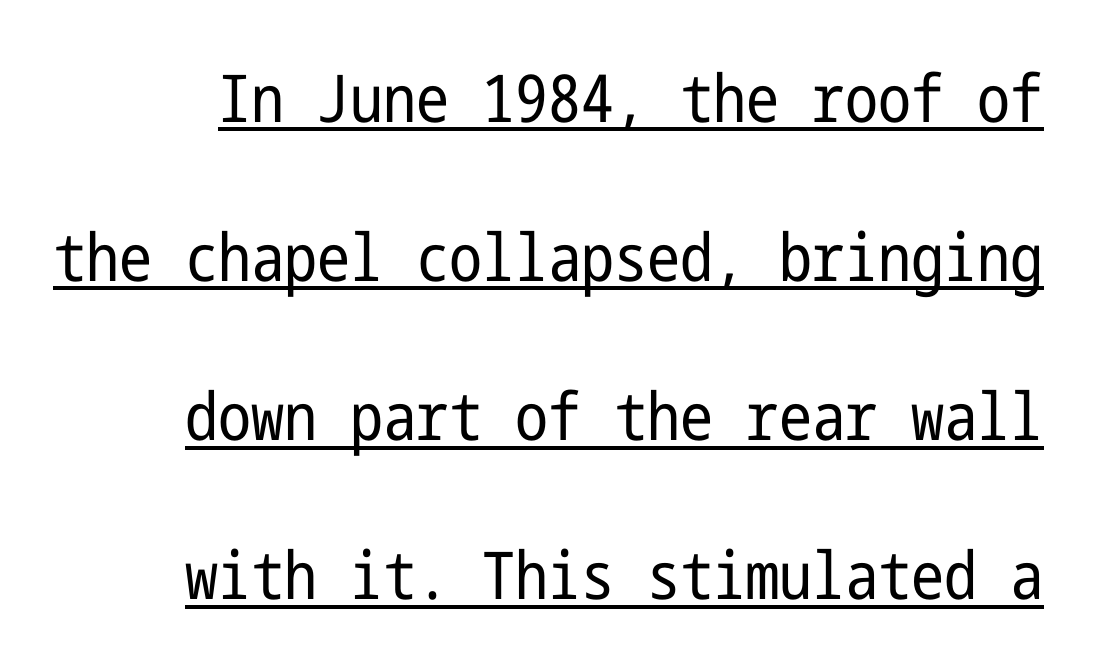
Q: Is the text bold? A: No.
Q: Is the text italic (slanted)? A: No, it is upright.
Q: Is the typeface a serif or a sans-serif typeface? A: Sans-serif.
Q: Is the text underlined? A: Yes.
Q: Is the spacing between letters normal or unusually wide? A: Normal.
Q: Is the spacing between lines tight, normal or loose? A: Loose.
Q: Width (condensed, normal, or wide)? A: Condensed.
Q: Stroke contrast? A: Low.
Q: x-height? A: Medium.
